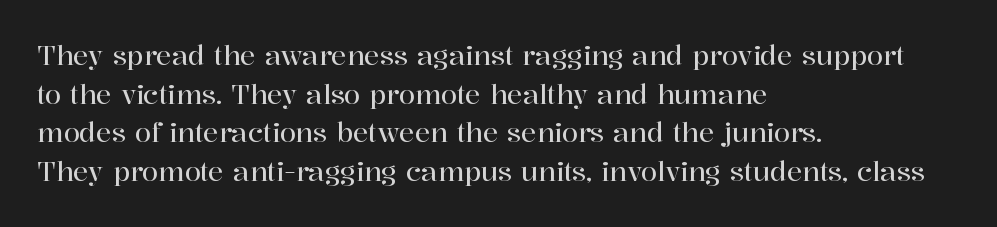
The image shows 26 px text type, upright; set left-aligned, normal line spacing (1.49x), normal letter spacing, not underlined.
